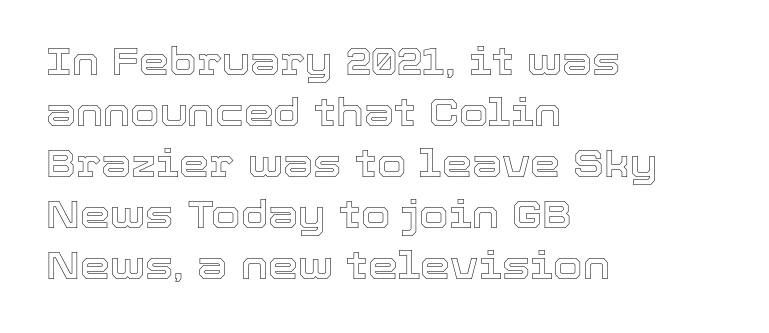
The image shows 38 px text type, upright; set left-aligned, normal line spacing (1.34x), normal letter spacing, not underlined; a medium x-height.
